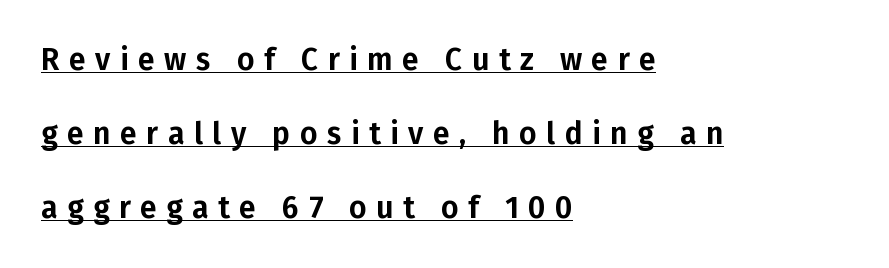
The image shows 30 px sans-serif type, upright; set left-aligned, loose line spacing (2.47x), unusually wide letter spacing (+0.32 em), underlined; low stroke contrast and a medium x-height.
